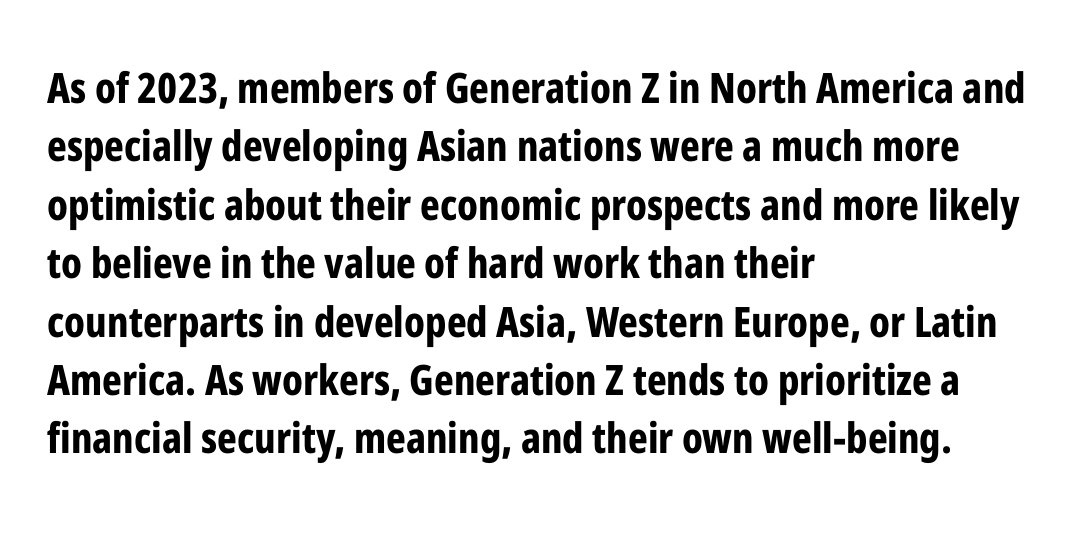
The image shows 42 px bold, condensed sans-serif type, upright; set left-aligned, normal line spacing (1.39x), normal letter spacing, not underlined; low stroke contrast and a medium x-height.
